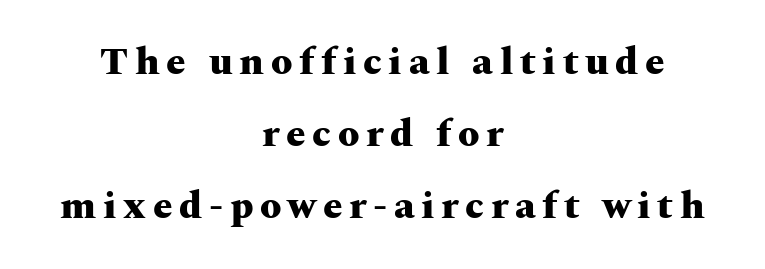
Q: Is the text bold? A: Yes.
Q: Is the text italic (slanted)? A: No, it is upright.
Q: Is the typeface a serif or a sans-serif typeface? A: Serif.
Q: Is the text underlined? A: No.
Q: How is the paragraph aligned? A: Centered.
Q: Width (condensed, normal, or wide)? A: Wide.
Q: Stroke contrast? A: Medium.
Q: x-height? A: Medium.
Q: Monospaced? A: No.
